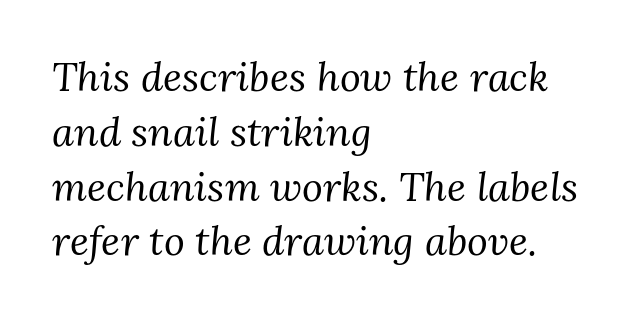
The image shows 40 px regular-weight serif type, italic (leaning right); set left-aligned, normal line spacing (1.37x), normal letter spacing, not underlined; medium stroke contrast and a medium x-height.
